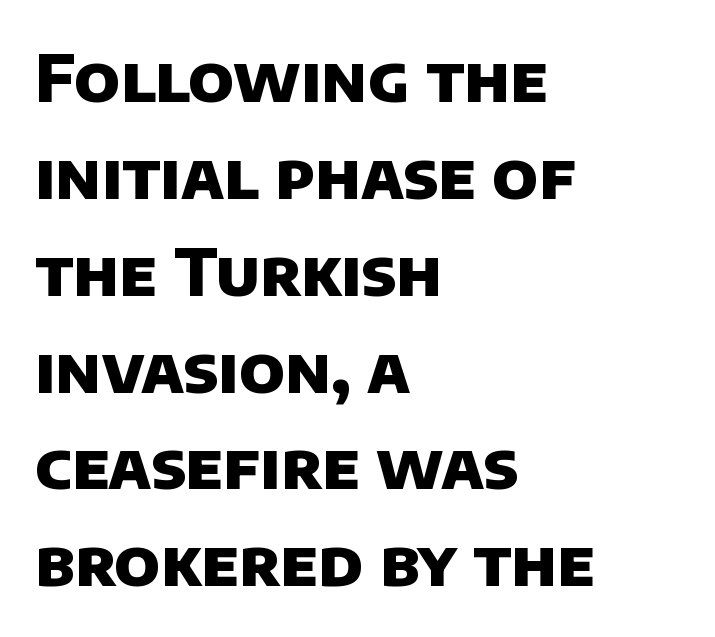
Q: Is the text bold? A: Yes.
Q: Is the typeface a serif or a sans-serif typeface? A: Sans-serif.
Q: Is the text underlined? A: No.
Q: How is the paragraph aligned? A: Left-aligned.
Q: Is the spacing between letters normal or unusually wide? A: Normal.
Q: Is the spacing between lines tight, normal or loose? A: Normal.
Q: Width (condensed, normal, or wide)? A: Normal.
Q: Stroke contrast? A: Low.
Q: x-height? A: Large.
Q: Monospaced? A: No.
